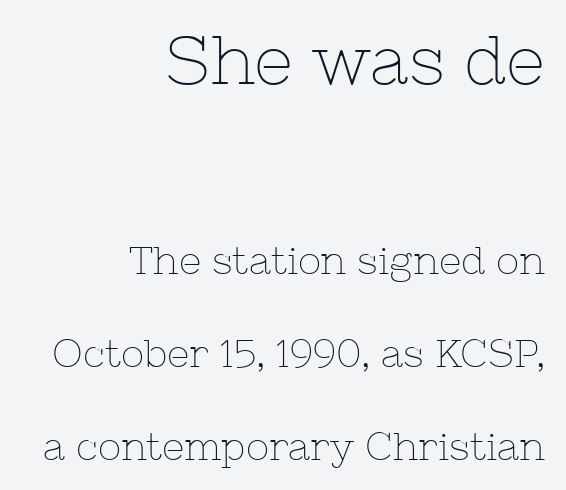
The image shows 68 px thin serif type, upright; set right-aligned, loose line spacing (2.38x), normal letter spacing, not underlined; the first (top) block is 1.74x larger; low stroke contrast and a medium x-height.
